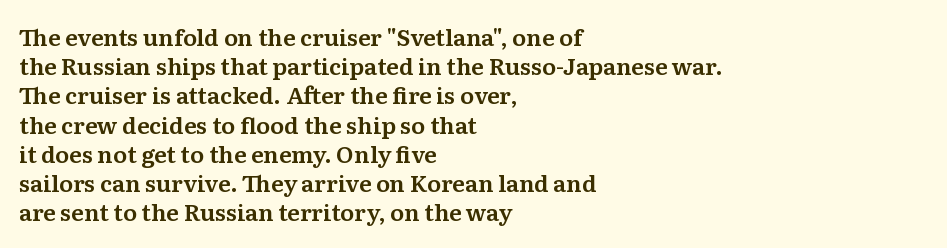
{"italic": "no", "underline": "no", "align": "left", "line_spacing": "normal", "line_spacing_ratio": 1.27, "letter_spacing": "normal", "letter_spacing_em": 0.0, "glyph_px": 23}
